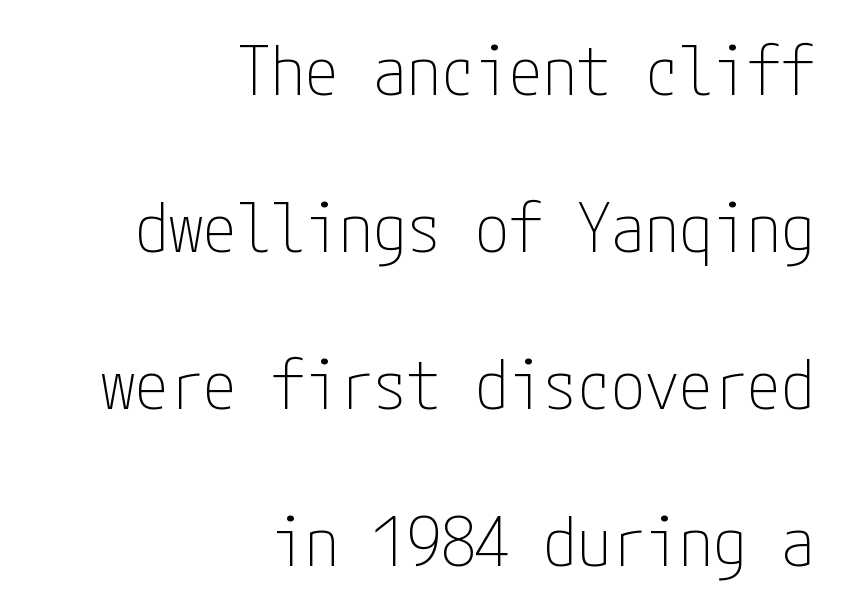
Rendered with straight, roman letterforms. This sample is right-justified, so line beginnings fall wherever the words allow. Loosely led — the rows are spread out. What kind of face is this? One without serifs — a sans.
